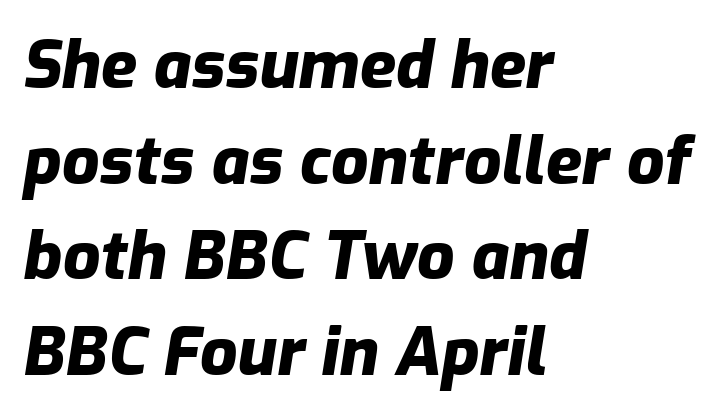
Teacher's note: observe the even left margin — that is flush-left alignment. The glyphs look as if they've been sheared to an angle. Heft: maximum for text — a bold. The area under the type is left untouched. This sample keeps an unexceptional amount of space between lines.
